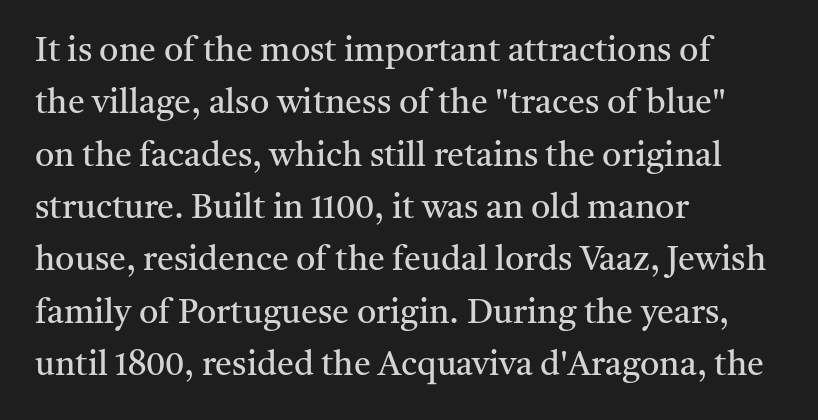
The rendering keeps characters at their native spacing. The rendering anchors every line to the left-hand side. These glyphs show unthickened strokes, regular width or finer. Designer's note — italics off, roman on. Check the space under the baseline: it is left empty. Each letter keeps its own natural width here, so spacing adapts to shape.
